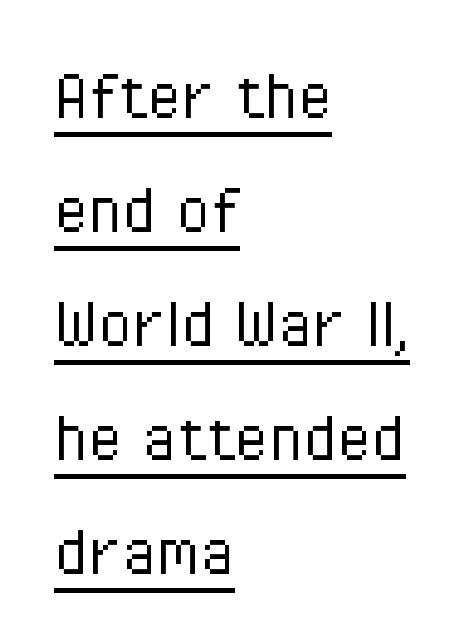
Q: Is the text bold? A: No.
Q: Is the text italic (slanted)? A: No, it is upright.
Q: Is the typeface a serif or a sans-serif typeface? A: Sans-serif.
Q: Is the text underlined? A: Yes.
Q: How is the paragraph aligned? A: Left-aligned.
Q: Is the spacing between letters normal or unusually wide? A: Normal.
Q: Is the spacing between lines tight, normal or loose? A: Normal.
Q: Width (condensed, normal, or wide)? A: Condensed.
Q: Stroke contrast? A: Low.
Q: x-height? A: Medium.
Q: Monospaced? A: No.
